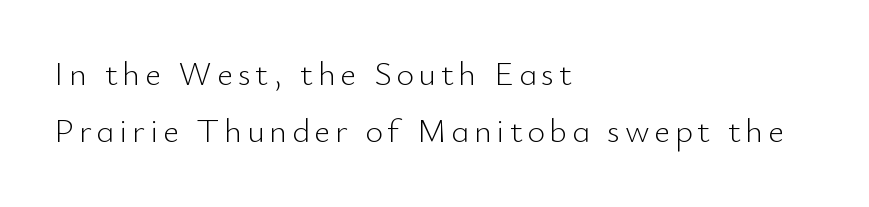
Q: Is the text bold? A: No.
Q: Is the text italic (slanted)? A: No, it is upright.
Q: Is the typeface a serif or a sans-serif typeface? A: Sans-serif.
Q: Is the text underlined? A: No.
Q: How is the paragraph aligned? A: Left-aligned.
Q: Is the spacing between lines tight, normal or loose? A: Normal.
Q: Width (condensed, normal, or wide)? A: Normal.
Q: Stroke contrast? A: Low.
Q: x-height? A: Small.
Q: Monospaced? A: No.
